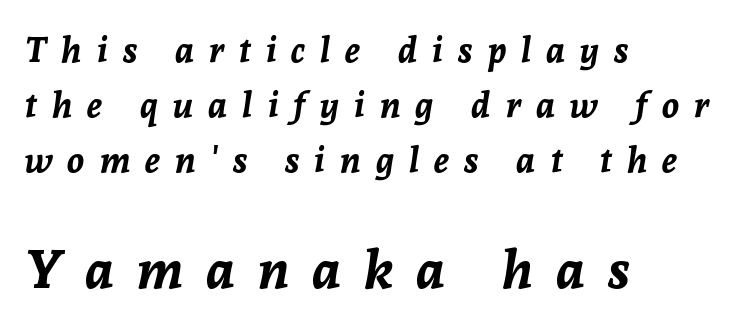
{"italic": "yes", "lean": "right", "slant_degrees": 8, "bold": "yes", "weight": "bold", "width": "normal", "stroke_contrast": "low", "x_height": "medium", "monospaced": "no", "underline": "no", "align": "left", "line_spacing": "normal", "line_spacing_ratio": 1.57, "letter_spacing": "wide", "letter_spacing_em": 0.43, "larger_block": "second", "size_ratio": 1.51, "glyph_px": 53}
